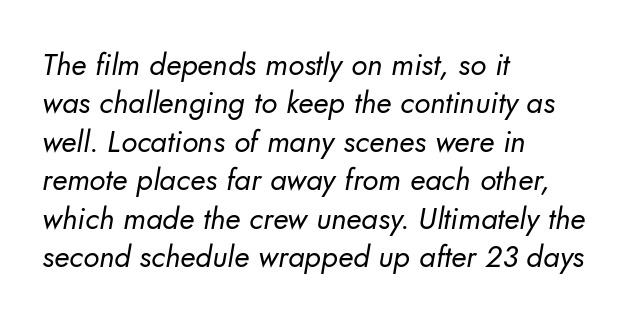
The image shows 30 px regular-weight sans-serif type; set left-aligned, normal line spacing (1.28x), normal letter spacing, not underlined; low stroke contrast and a small x-height.
